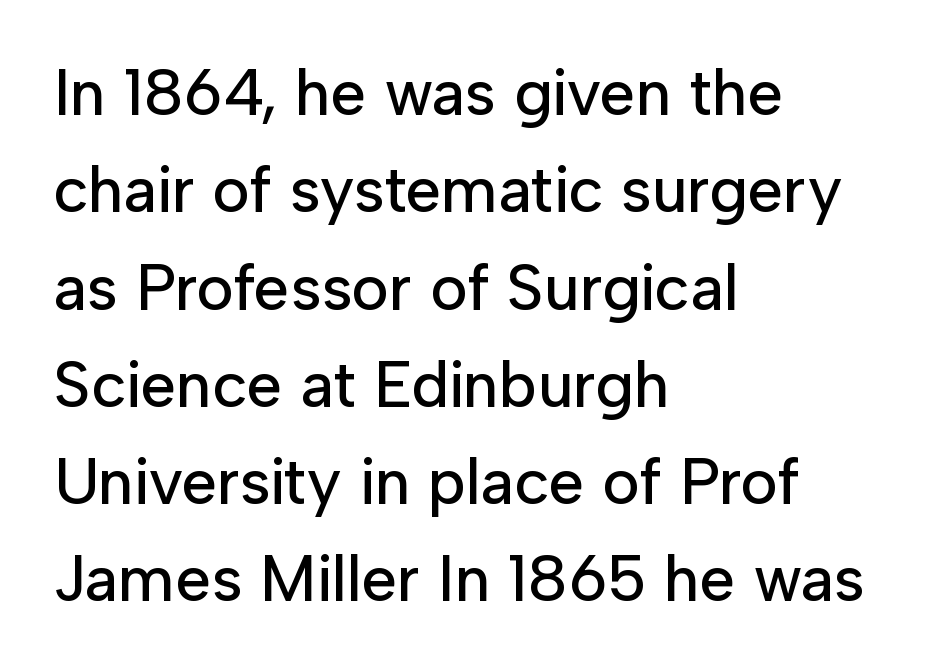
{"serif": "no", "italic": "no", "width": "normal", "stroke_contrast": "low", "x_height": "medium", "monospaced": "no", "underline": "no", "align": "left", "line_spacing": "normal", "line_spacing_ratio": 1.52, "letter_spacing": "normal", "letter_spacing_em": 0.0, "glyph_px": 64}
